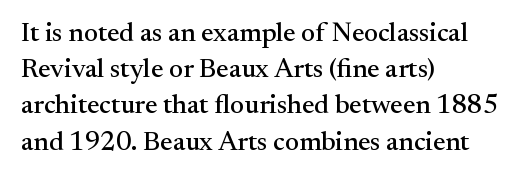
A normal amount of white space separates one row of letters from the next. Rendered with straight, roman letterforms. Rule under the text: the space is simply empty. Glyph-to-glyph distance matches everyday printed text. Horizontal alignment here is leftward, the default for most running prose.
